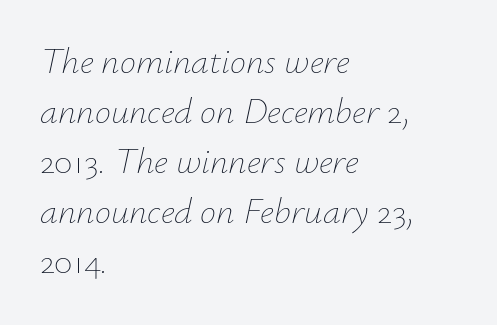
{"italic": "yes", "lean": "right", "slant_degrees": 12, "bold": "no", "weight": "thin", "width": "normal", "stroke_contrast": "low", "x_height": "small", "monospaced": "no", "underline": "no", "align": "left", "line_spacing": "normal", "line_spacing_ratio": 1.39, "letter_spacing": "normal", "letter_spacing_em": 0.0, "glyph_px": 36}
